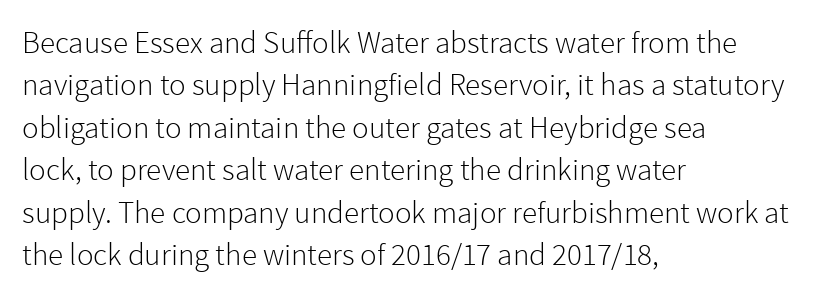
Q: Is the text bold? A: No.
Q: Is the text italic (slanted)? A: No, it is upright.
Q: Is the typeface a serif or a sans-serif typeface? A: Sans-serif.
Q: Is the text underlined? A: No.
Q: How is the paragraph aligned? A: Left-aligned.
Q: Is the spacing between letters normal or unusually wide? A: Normal.
Q: Is the spacing between lines tight, normal or loose? A: Normal.
Q: Width (condensed, normal, or wide)? A: Normal.
Q: x-height? A: Medium.
Q: Monospaced? A: No.
